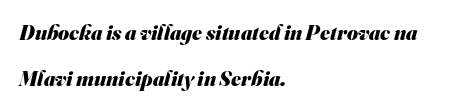
{"bold": "yes", "underline": "no", "align": "left", "line_spacing": "loose", "line_spacing_ratio": 2.21, "letter_spacing": "normal", "letter_spacing_em": 0.0, "glyph_px": 21}
